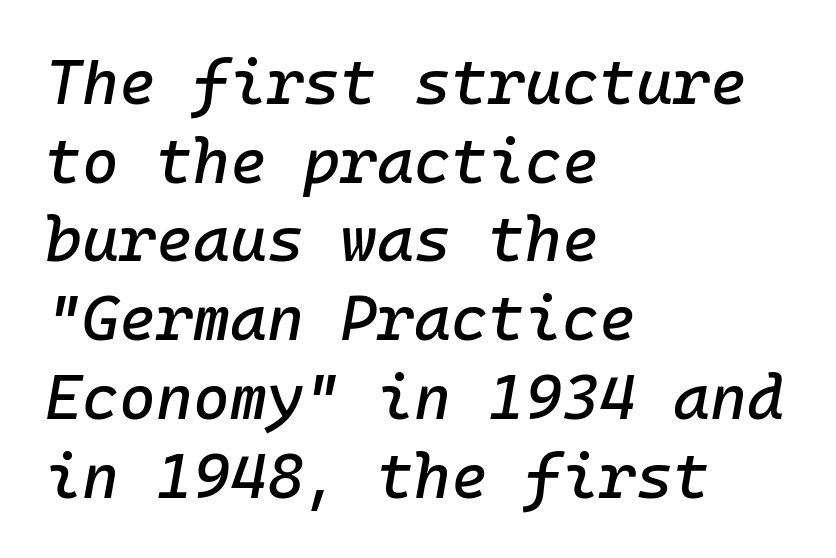
This sample is left-justified, so line endings fall wherever the words run out. The rows are spaced the way most documents space them. Compared with typical body copy, the letter spacing here is the same. The area under the type is left untouched.
